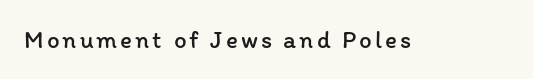
Q: Is the text bold? A: No.
Q: Is the text italic (slanted)? A: No, it is upright.
Q: Is the text underlined? A: No.
